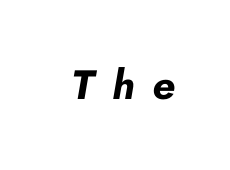
{"italic": "yes", "lean": "right", "slant_degrees": 10, "bold": "yes", "weight": "bold", "width": "normal", "stroke_contrast": "low", "x_height": "small", "monospaced": "no", "underline": "no", "letter_spacing": "wide", "letter_spacing_em": 0.44, "glyph_px": 41}
